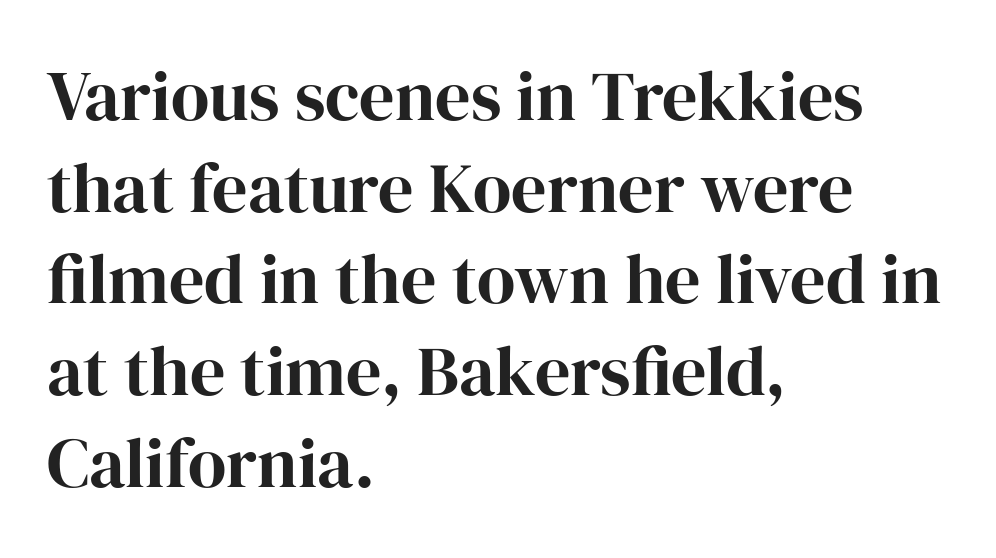
{"serif": "yes", "italic": "no", "width": "normal", "stroke_contrast": "high", "x_height": "medium", "monospaced": "no", "underline": "no", "align": "left", "line_spacing": "normal", "line_spacing_ratio": 1.31, "letter_spacing": "normal", "letter_spacing_em": 0.0, "glyph_px": 70}
